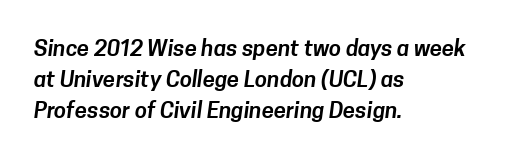
In CSS terms this would be text-align: left. Type without underlining. Does the leading feel generous? No, just average. Does extra space separate the letters? No, they use regular spacing.
